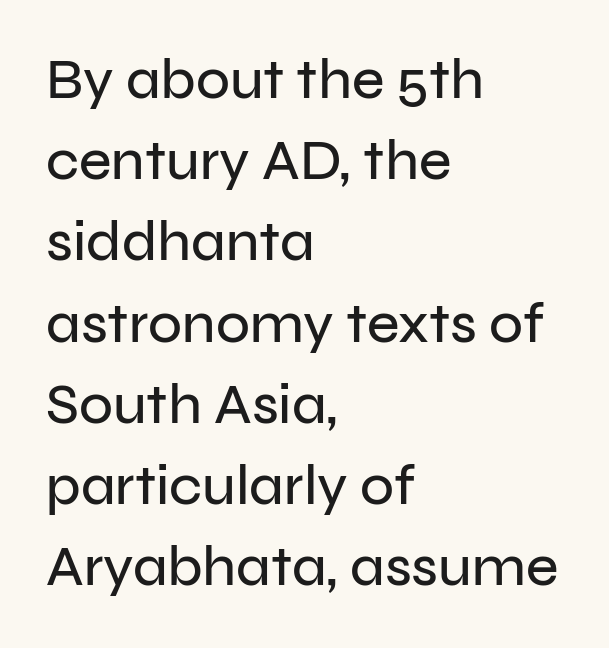
Q: Is the text italic (slanted)? A: No, it is upright.
Q: Is the typeface a serif or a sans-serif typeface? A: Sans-serif.
Q: Is the text underlined? A: No.
Q: How is the paragraph aligned? A: Left-aligned.
Q: Is the spacing between letters normal or unusually wide? A: Normal.
Q: Is the spacing between lines tight, normal or loose? A: Normal.
Q: Width (condensed, normal, or wide)? A: Normal.
Q: Stroke contrast? A: Low.
Q: x-height? A: Medium.
Q: Monospaced? A: No.
